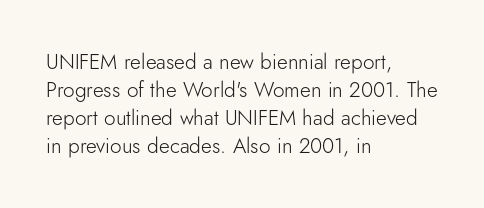
{"italic": "no", "bold": "no", "underline": "no", "align": "left", "line_spacing": "normal", "line_spacing_ratio": 1.34, "letter_spacing": "normal", "letter_spacing_em": 0.0, "glyph_px": 21}
